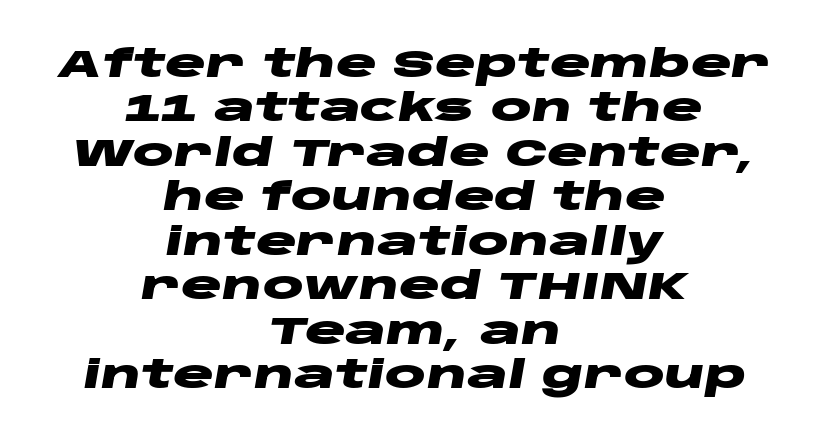
The image shows 38 px heavy, wide type, italic (leaning right); set centered, line spacing 1.17x, normal letter spacing, not underlined; low stroke contrast and a large x-height.
